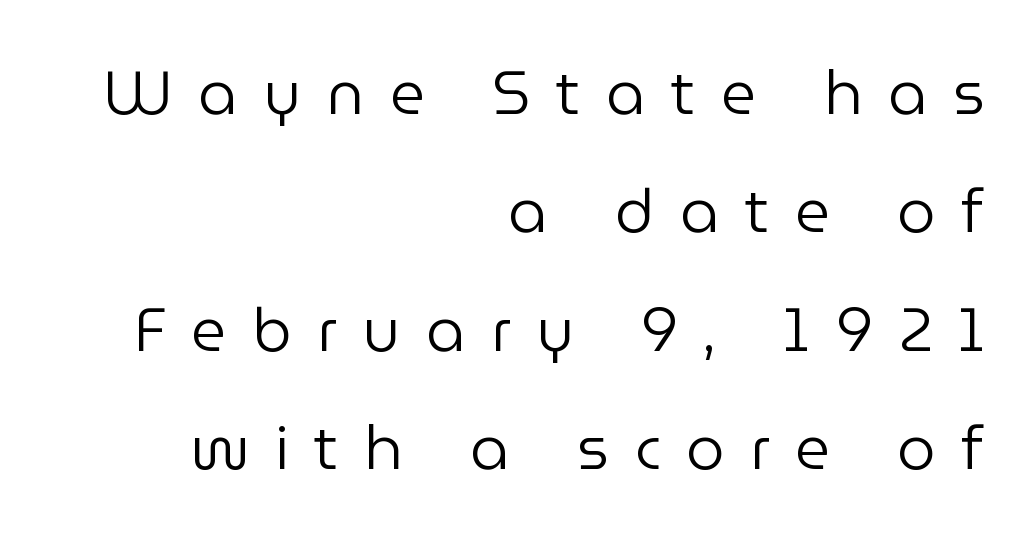
The rendering uses a large line-height, opening up the rows. The specimen omits any rule beneath the text block's lines. Compared with typical body copy, the letter spacing here is much looser. Each letter's strokes conclude bluntly, with no projecting serifs.
